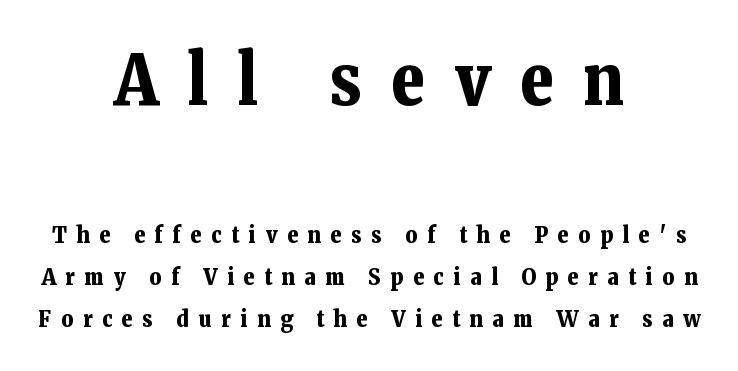
Q: Is the text bold? A: Yes.
Q: Is the text italic (slanted)? A: No, it is upright.
Q: Is the typeface a serif or a sans-serif typeface? A: Serif.
Q: Is the text underlined? A: No.
Q: How is the paragraph aligned? A: Centered.
Q: Is the spacing between letters normal or unusually wide? A: Unusually wide.
Q: Which block of text is set in a larger size, the first (top) or the second (bottom)? A: The first (top) one.
Q: Width (condensed, normal, or wide)? A: Normal.
Q: Stroke contrast? A: Low.
Q: x-height? A: Medium.
Q: Monospaced? A: No.
